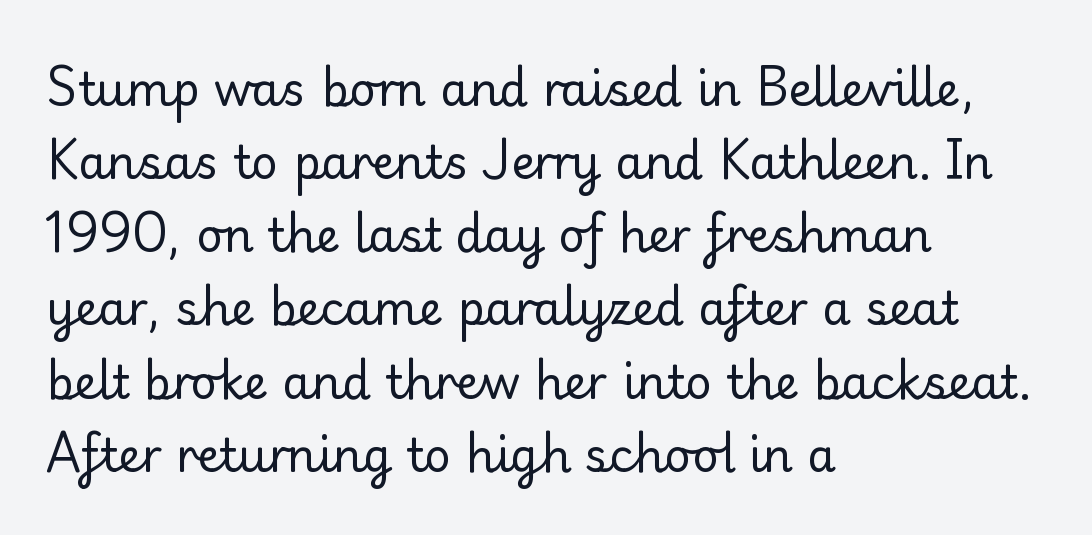
{"serif": "yes", "italic": "no", "bold": "no", "weight": "regular", "width": "normal", "stroke_contrast": "low", "x_height": "small", "monospaced": "no", "underline": "no", "align": "left", "line_spacing": "normal", "line_spacing_ratio": 1.59, "letter_spacing": "normal", "letter_spacing_em": 0.0, "glyph_px": 46}
